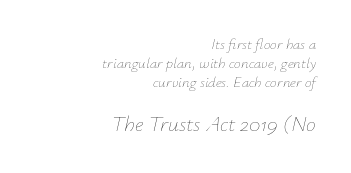
{"italic": "yes", "lean": "right", "slant_degrees": 12, "bold": "no", "underline": "no", "align": "right", "line_spacing": "normal", "line_spacing_ratio": 1.27, "letter_spacing": "normal", "letter_spacing_em": 0.0, "larger_block": "second", "size_ratio": 1.47, "glyph_px": 22}
